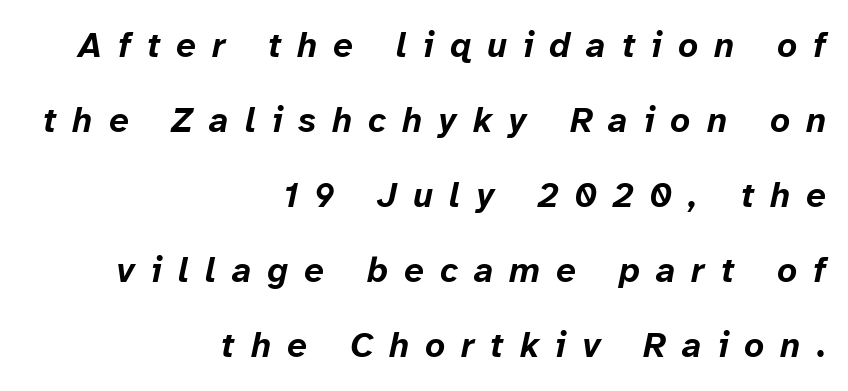
{"italic": "yes", "lean": "right", "slant_degrees": 12, "bold": "yes", "weight": "bold", "width": "normal", "stroke_contrast": "low", "x_height": "medium", "monospaced": "no", "underline": "no", "align": "right", "line_spacing": "loose", "line_spacing_ratio": 2.14, "letter_spacing": "wide", "letter_spacing_em": 0.46, "glyph_px": 35}
